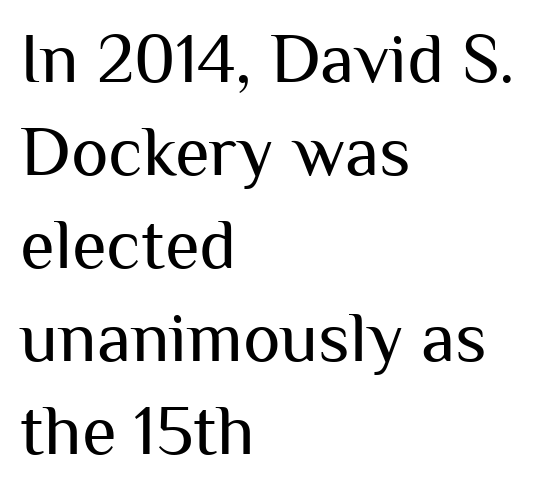
All the whitespace from short lines collects on the right. This is roman type, the default non-slanted kind. Check the space under the baseline: it is left empty. The space between consecutive lines is moderate. Does the type have serifs? No, each stem ends abruptly.
